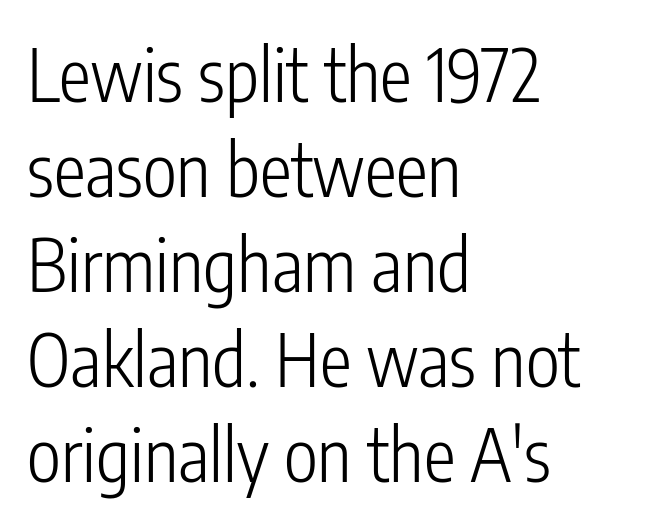
{"serif": "no", "italic": "no", "bold": "no", "weight": "light", "width": "condensed", "stroke_contrast": "low", "x_height": "medium", "monospaced": "no", "underline": "no", "align": "left", "line_spacing": "normal", "line_spacing_ratio": 1.32, "letter_spacing": "normal", "letter_spacing_em": 0.0, "glyph_px": 72}
